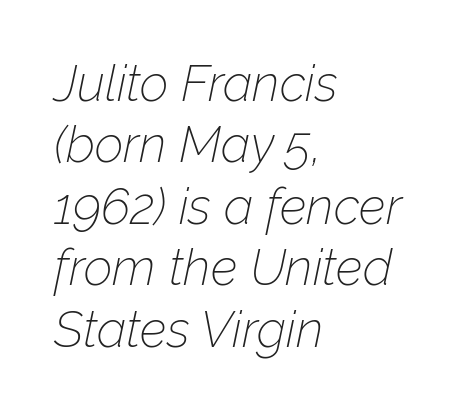
Just letters on the line, the space beneath them empty. The typesetting does not lean heavy: it is not bold. Teacher's note: observe the even left margin — that is flush-left alignment. These lines are rendered in a variable-pitch font. The text carries the slant typical of an italic or oblique font. The letters sit at their default tracking, neither squeezed nor spread.
